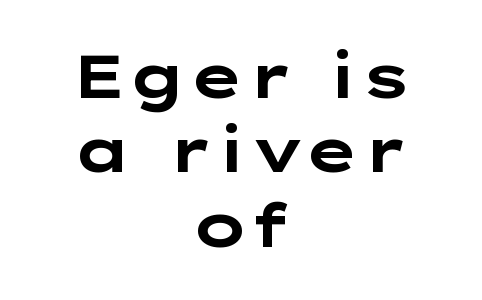
The image shows 60 px bold, wide sans-serif type, upright; set centered, line spacing 1.24x, normal letter spacing, not underlined; low stroke contrast and a medium x-height.
